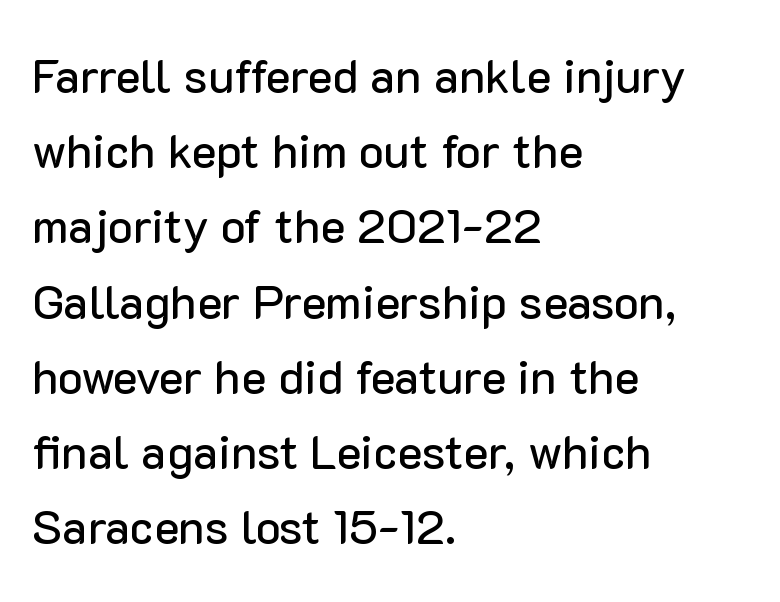
Only glyphs here, with clear space below each row. A typesetter would call this leading conventional body-copy spacing. This is roman type, the default non-slanted kind. Looks like regular typesetting: each glyph gets only the width it needs.
